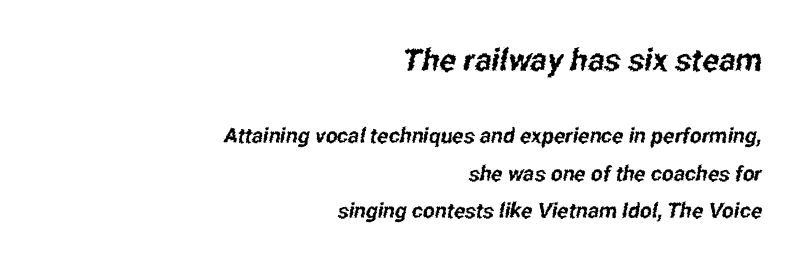
Q: Is the typeface a serif or a sans-serif typeface? A: Sans-serif.
Q: Is the text underlined? A: No.
Q: How is the paragraph aligned? A: Right-aligned.
Q: Is the spacing between letters normal or unusually wide? A: Normal.
Q: Which block of text is set in a larger size, the first (top) or the second (bottom)? A: The first (top) one.
Q: Width (condensed, normal, or wide)? A: Condensed.
Q: Stroke contrast? A: Low.
Q: x-height? A: Medium.
Q: Monospaced? A: No.
